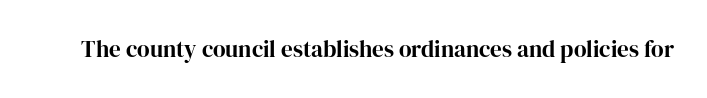
The image shows 23 px bold type, upright; set normal letter spacing, not underlined.
